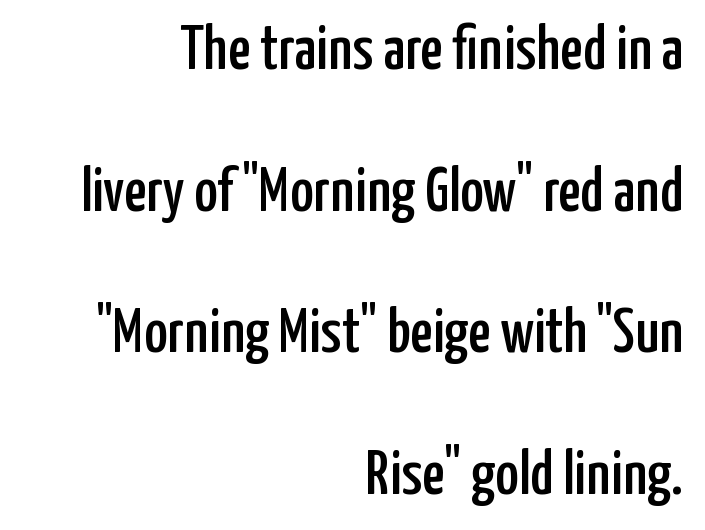
Looks like regular typesetting: each glyph gets only the width it needs. Posture: upright roman. The line texture is even and compact thanks to regular tracking. The string is rendered with underlining switched off.
